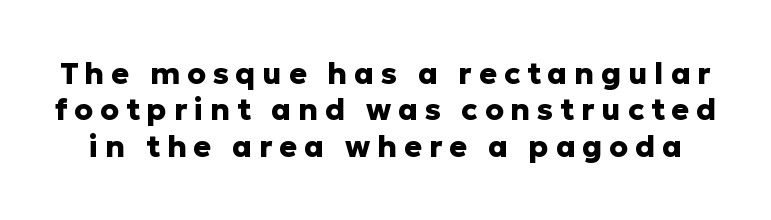
Q: Is the text bold? A: Yes.
Q: Is the text italic (slanted)? A: No, it is upright.
Q: Is the typeface a serif or a sans-serif typeface? A: Sans-serif.
Q: Is the text underlined? A: No.
Q: Is the spacing between letters normal or unusually wide? A: Unusually wide.
Q: Width (condensed, normal, or wide)? A: Normal.
Q: Stroke contrast? A: Low.
Q: x-height? A: Medium.
Q: Monospaced? A: No.
